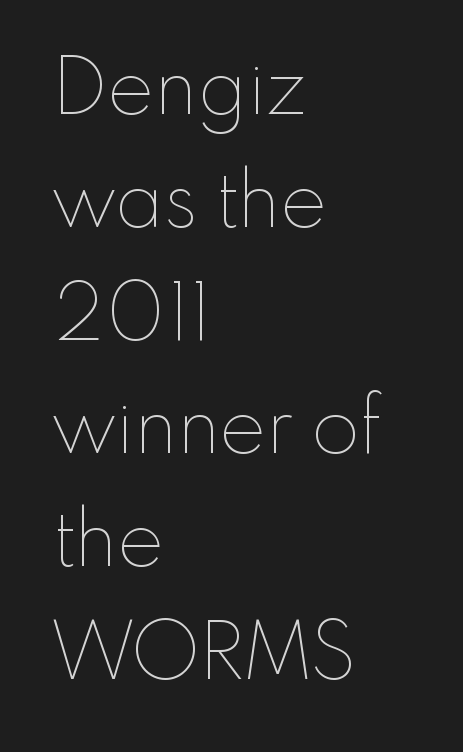
The image shows 78 px thin type, upright; set left-aligned, normal line spacing (1.45x), normal letter spacing, not underlined; low stroke contrast and a small x-height.
